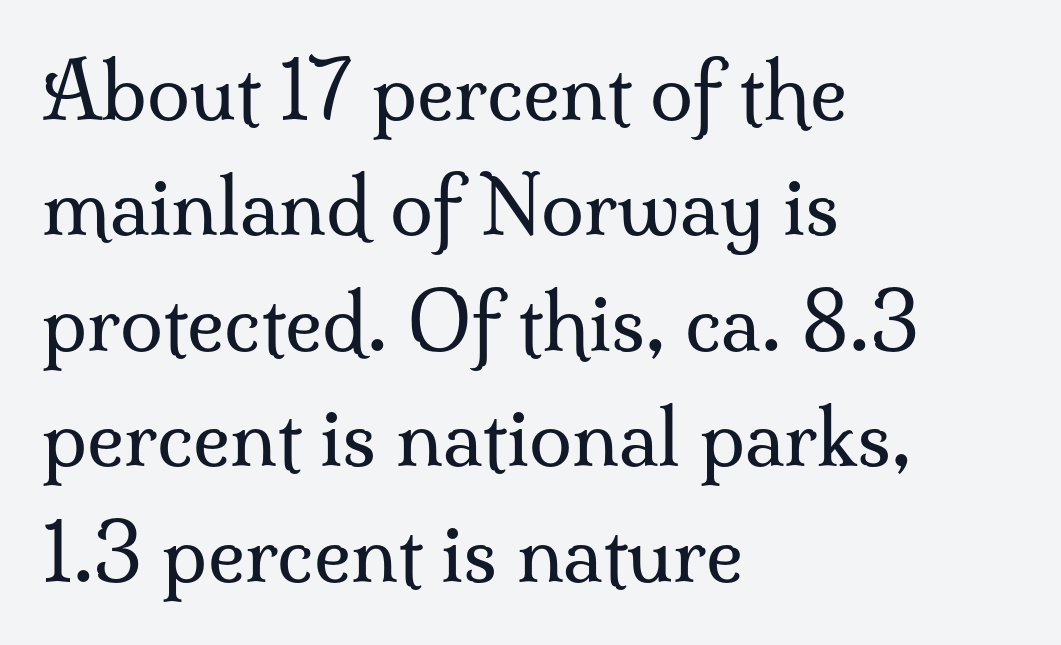
{"serif": "yes", "italic": "no", "bold": "no", "weight": "regular", "width": "normal", "stroke_contrast": "medium", "x_height": "small", "monospaced": "no", "underline": "no", "align": "left", "line_spacing": "normal", "line_spacing_ratio": 1.48, "letter_spacing": "normal", "letter_spacing_em": 0.0, "glyph_px": 78}
